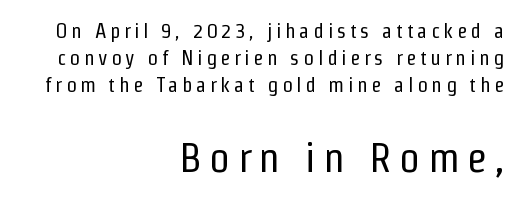
Q: Is the text bold? A: No.
Q: Is the text italic (slanted)? A: No, it is upright.
Q: Is the typeface a serif or a sans-serif typeface? A: Sans-serif.
Q: Is the text underlined? A: No.
Q: How is the paragraph aligned? A: Right-aligned.
Q: Is the spacing between lines tight, normal or loose? A: Normal.
Q: Which block of text is set in a larger size, the first (top) or the second (bottom)? A: The second (bottom) one.
Q: Width (condensed, normal, or wide)? A: Condensed.
Q: Stroke contrast? A: Low.
Q: x-height? A: Medium.
Q: Monospaced? A: No.
